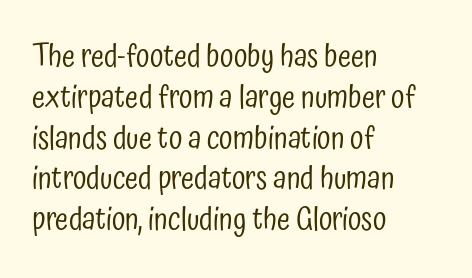
{"serif": "no", "italic": "no", "bold": "no", "weight": "regular", "width": "condensed", "stroke_contrast": "low", "x_height": "medium", "monospaced": "no", "underline": "no", "align": "left", "line_spacing": "normal", "line_spacing_ratio": 1.36, "letter_spacing": "normal", "letter_spacing_em": 0.0, "glyph_px": 30}
